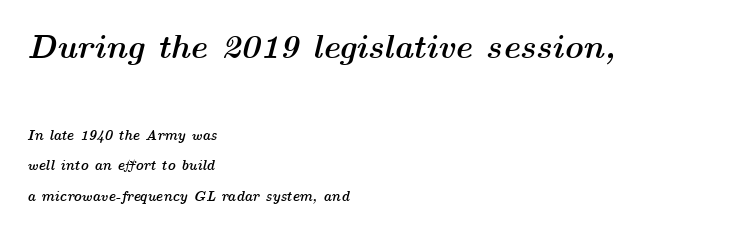
{"italic": "yes", "lean": "right", "slant_degrees": 14, "bold": "yes", "weight": "semibold", "width": "wide", "stroke_contrast": "medium", "x_height": "medium", "monospaced": "no", "underline": "no", "align": "left", "line_spacing": "loose", "line_spacing_ratio": 2.19, "letter_spacing": "normal", "letter_spacing_em": 0.0, "larger_block": "first", "size_ratio": 2.36, "glyph_px": 33}
